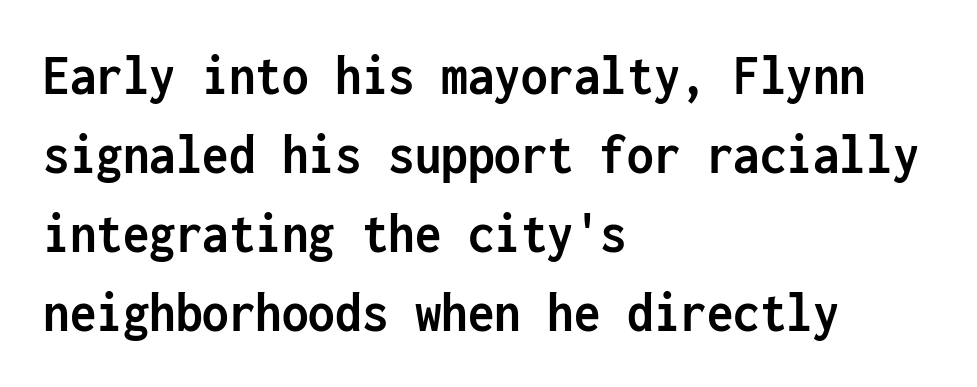
These lines stack with their left ends in a neat column. Does the lettering tilt? It doesn't — this is upright. If you measured baseline to baseline, you'd find a middling distance. Short note: letters normally spaced. Underlining? Definitely not there. You could count columns in this text — the font is strictly monospaced.
